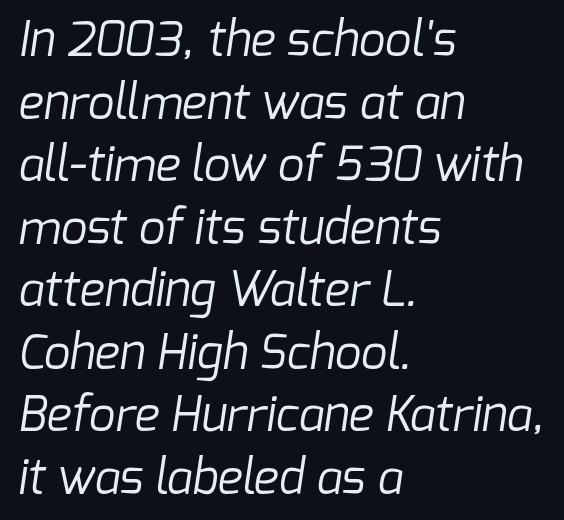
The image shows 47 px regular-weight sans-serif type; set left-aligned, normal line spacing (1.33x), normal letter spacing, not underlined; low stroke contrast and a medium x-height.
